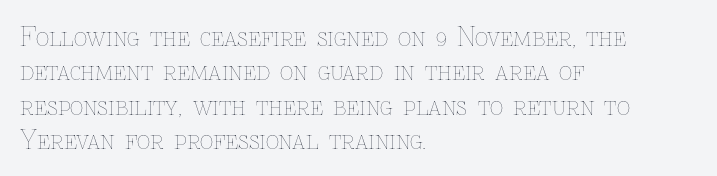
Q: Is the text bold? A: No.
Q: Is the text italic (slanted)? A: No, it is upright.
Q: Is the text underlined? A: No.
Q: How is the paragraph aligned? A: Left-aligned.
Q: Is the spacing between letters normal or unusually wide? A: Normal.
Q: Is the spacing between lines tight, normal or loose? A: Normal.
